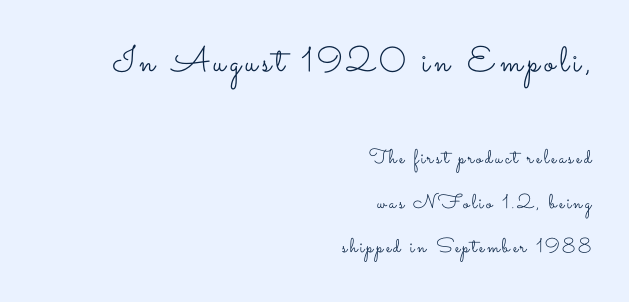
Q: Is the text bold? A: No.
Q: Is the text italic (slanted)? A: Yes.
Q: Is the text underlined? A: No.
Q: How is the paragraph aligned? A: Right-aligned.
Q: Is the spacing between lines tight, normal or loose? A: Loose.
Q: Which block of text is set in a larger size, the first (top) or the second (bottom)? A: The first (top) one.
Q: Width (condensed, normal, or wide)? A: Wide.
Q: Stroke contrast? A: Low.
Q: x-height? A: Small.
Q: Monospaced? A: No.
